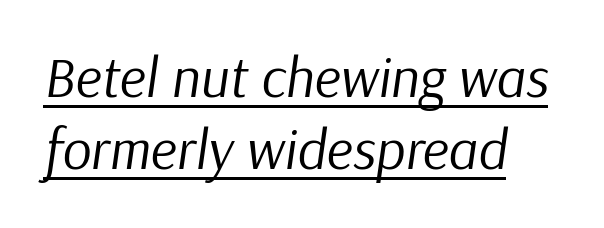
{"italic": "yes", "lean": "right", "slant_degrees": 9, "bold": "no", "weight": "regular", "width": "normal", "stroke_contrast": "low", "x_height": "medium", "monospaced": "no", "underline": "yes", "align": "left", "line_spacing": "normal", "line_spacing_ratio": 1.27, "letter_spacing": "normal", "letter_spacing_em": 0.0, "glyph_px": 57}
